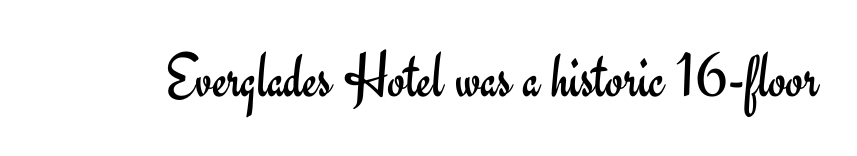
{"serif": "no", "bold": "no", "weight": "regular", "width": "normal", "stroke_contrast": "low", "x_height": "small", "monospaced": "no", "underline": "no", "letter_spacing": "normal", "letter_spacing_em": 0.0, "glyph_px": 64}
